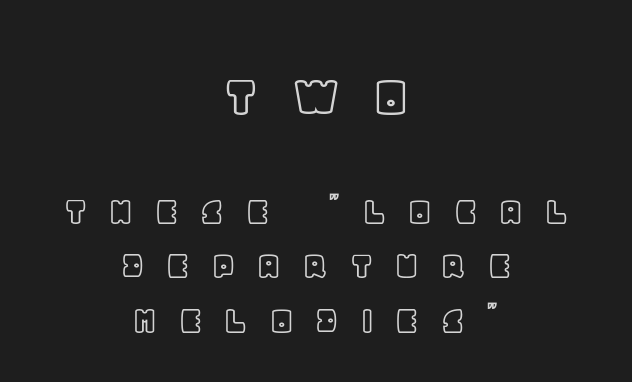
{"italic": "no", "width": "normal", "x_height": "large", "monospaced": "no", "underline": "no", "align": "center", "line_spacing": "normal", "line_spacing_ratio": 1.33, "letter_spacing": "wide", "letter_spacing_em": 0.49, "larger_block": "first", "size_ratio": 1.49, "glyph_px": 61}
